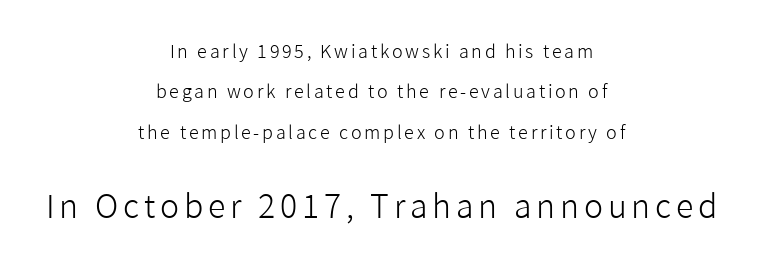
Is this a sans? Yes — the strokes have no serifs. Two sizes are in play, and the larger belongs to the second block. Vertically, the passage feels expansive, rows floating well apart. The paragraph shown floats in the horizontal middle.
